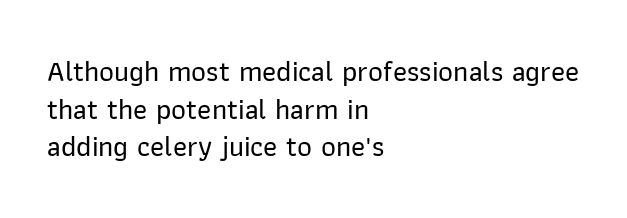
Q: Is the text italic (slanted)? A: No, it is upright.
Q: Is the typeface a serif or a sans-serif typeface? A: Sans-serif.
Q: Is the text underlined? A: No.
Q: How is the paragraph aligned? A: Left-aligned.
Q: Is the spacing between letters normal or unusually wide? A: Normal.
Q: Is the spacing between lines tight, normal or loose? A: Normal.
Q: Width (condensed, normal, or wide)? A: Normal.
Q: Stroke contrast? A: Low.
Q: x-height? A: Medium.
Q: Monospaced? A: No.
